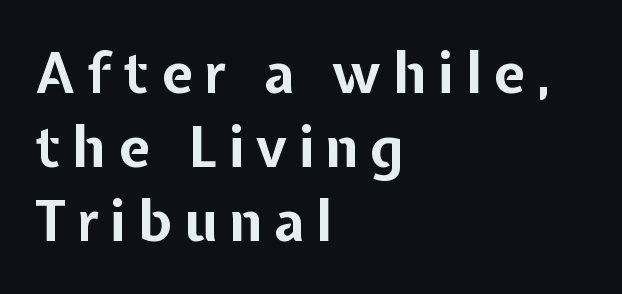
{"serif": "no", "italic": "no", "bold": "yes", "weight": "bold", "width": "normal", "stroke_contrast": "low", "x_height": "medium", "monospaced": "no", "underline": "no", "align": "left", "line_spacing": "normal", "line_spacing_ratio": 1.32, "letter_spacing": "wide", "letter_spacing_em": 0.21, "glyph_px": 56}
